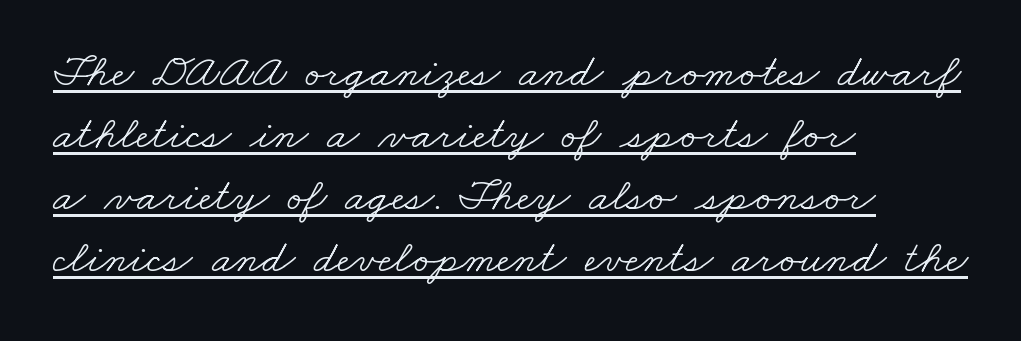
Whoever set this chose a conventional vertical rhythm. The face used here is proportionally spaced, like ordinary book or web type. The setting favours the left margin, as ordinary paragraphs usually do. No extra ink here — the face is not bold.
